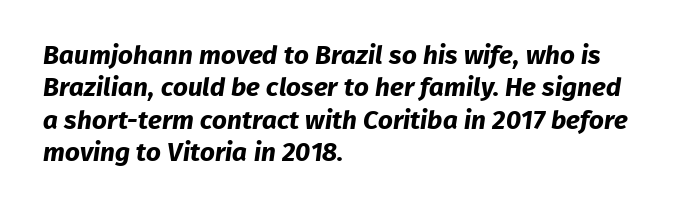
This sample keeps an unexceptional amount of space between lines. How heavy is the stroke? Heavy — this is a bold. Caption: multi-line text, flush left, ragged right. Observe the ordinary spacing: letters are neighbours, not strangers. Descender tails drop into unmarked territory.
